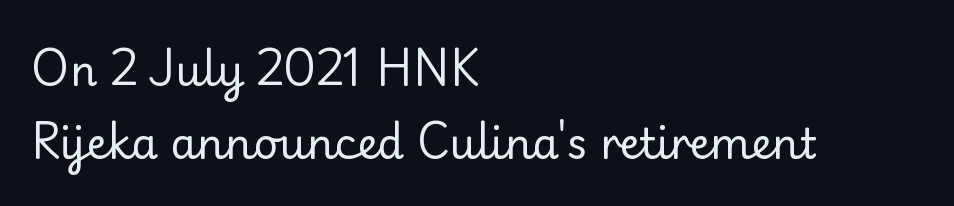
Teacher's note: observe the even left margin — that is flush-left alignment. The rendering keeps characters at their native spacing. Has an underline been added? It has not. Is this a fixed-width face? No — the glyphs have proportional, varying widths.
